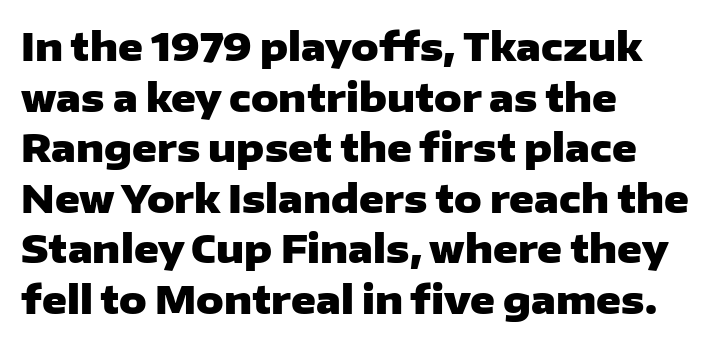
A clean baseline with only descenders dipping below it. What stands out about the letter spacing? Nothing — it is the standard amount. Caption: bold face, heavy strokes. This sample has the flowing, uneven cadence of proportional lettering.
